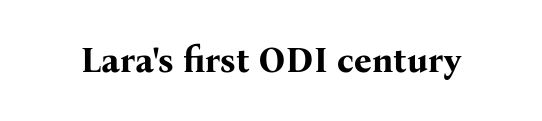
Q: Is the text bold? A: Yes.
Q: Is the text italic (slanted)? A: No, it is upright.
Q: Is the typeface a serif or a sans-serif typeface? A: Serif.
Q: Is the text underlined? A: No.
Q: Is the spacing between letters normal or unusually wide? A: Normal.
Q: Width (condensed, normal, or wide)? A: Normal.
Q: Stroke contrast? A: Medium.
Q: x-height? A: Medium.
Q: Monospaced? A: No.
